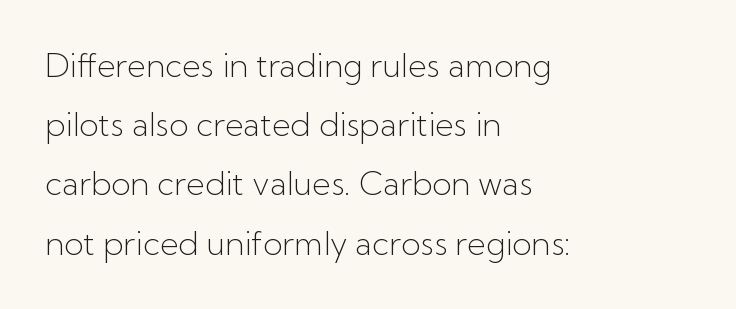
{"serif": "no", "italic": "no", "bold": "no", "weight": "light", "width": "normal", "stroke_contrast": "low", "x_height": "medium", "monospaced": "no", "underline": "no", "align": "left", "line_spacing_ratio": 1.85, "letter_spacing": "normal", "letter_spacing_em": 0.0, "glyph_px": 32}
